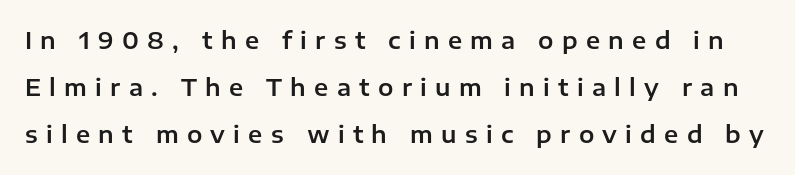
{"italic": "no", "underline": "no", "line_spacing": "loose", "line_spacing_ratio": 2.05, "letter_spacing": "wide", "letter_spacing_em": 0.36, "glyph_px": 23}
